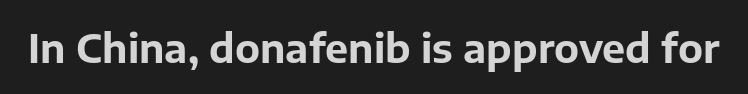
The face used here is rendered with its standard letterfit. Only glyphs here, with clear space below each row. Is this a fixed-width face? No — the glyphs have proportional, varying widths. Ordinary non-slanted type is in use. Thick stems and heavy bowls — unmistakably bold. The type family on display is of the sans-serif kind.
